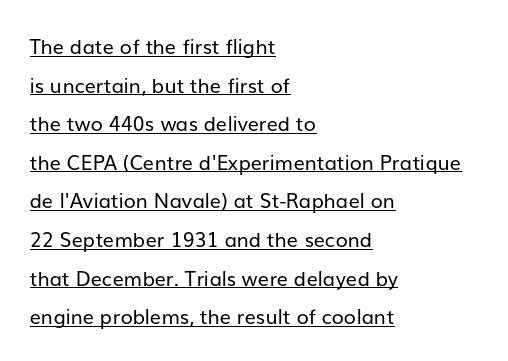
{"italic": "no", "bold": "no", "underline": "yes", "align": "left", "line_spacing": "loose", "line_spacing_ratio": 1.93, "letter_spacing": "normal", "letter_spacing_em": 0.0, "glyph_px": 20}
